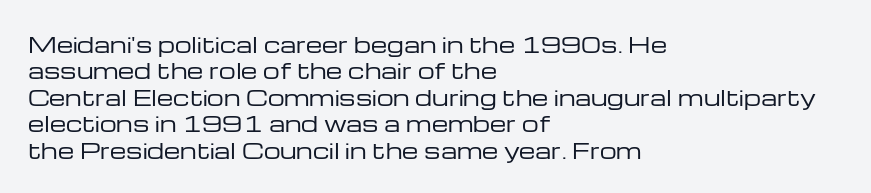
The image shows 21 px text type, upright; set left-aligned, normal line spacing (1.26x), normal letter spacing, not underlined.
